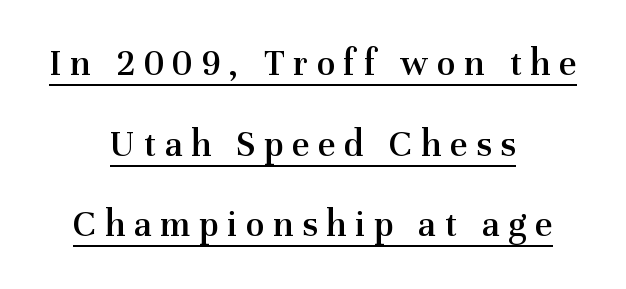
This is the regular roman posture of the typeface. Serifs: yes, visible at the terminals of the letterforms. The typesetter chose a symmetrical, centered arrangement here. Loosely led — the rows are spread out.
